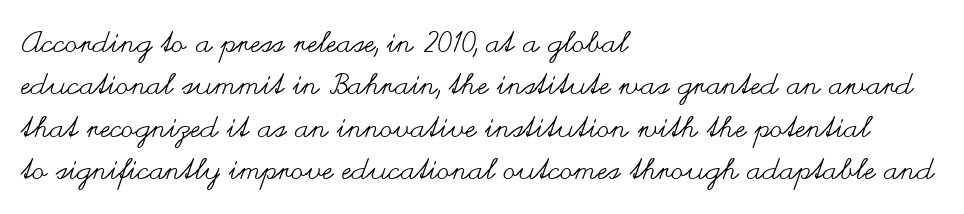
The image shows 29 px regular-weight, wide type; set left-aligned, normal line spacing (1.46x), normal letter spacing, not underlined; medium stroke contrast and a small x-height.
